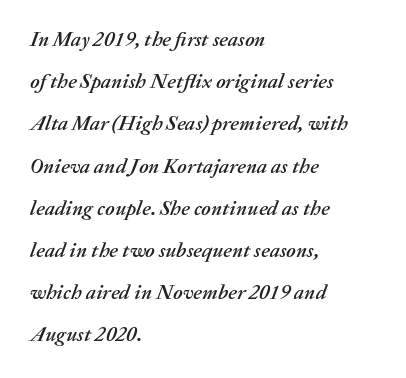
The image shows 21 px text type, italic (leaning right); set left-aligned, loose line spacing (2.01x), normal letter spacing, not underlined.
